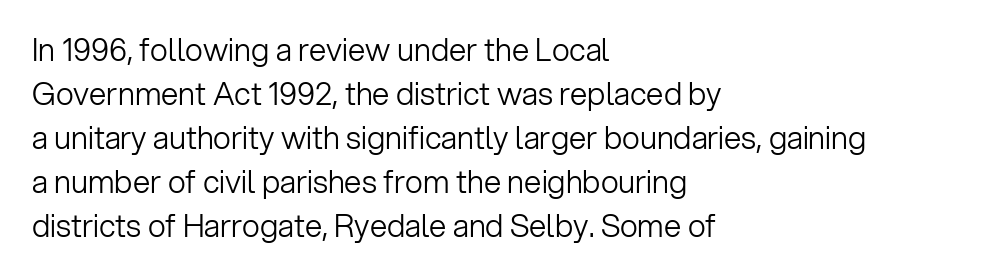
{"serif": "no", "italic": "no", "bold": "no", "weight": "light", "width": "normal", "stroke_contrast": "low", "x_height": "medium", "monospaced": "no", "underline": "no", "align": "left", "line_spacing": "normal", "line_spacing_ratio": 1.42, "letter_spacing": "normal", "letter_spacing_em": 0.0, "glyph_px": 31}
